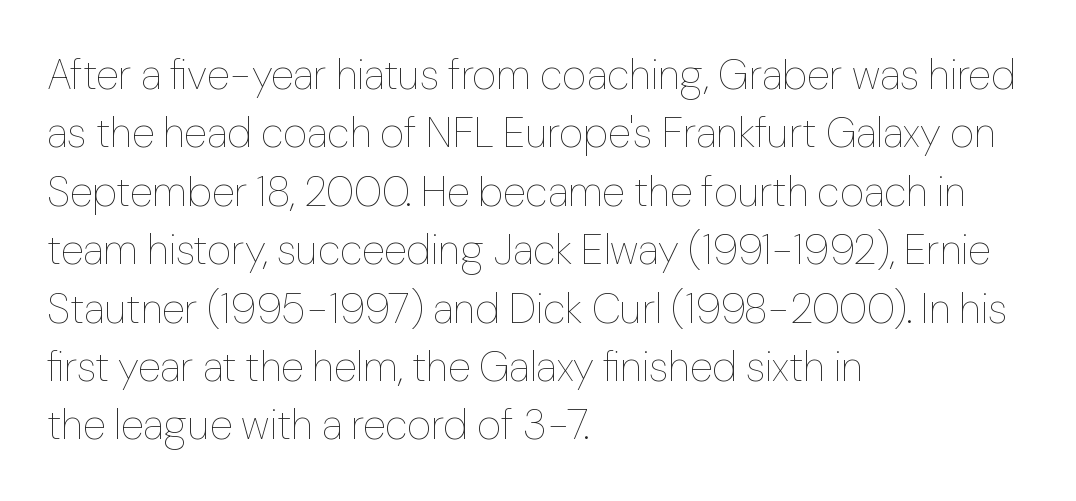
Q: Is the text bold? A: No.
Q: Is the text italic (slanted)? A: No, it is upright.
Q: Is the text underlined? A: No.
Q: How is the paragraph aligned? A: Left-aligned.
Q: Is the spacing between letters normal or unusually wide? A: Normal.
Q: Is the spacing between lines tight, normal or loose? A: Normal.
Q: Width (condensed, normal, or wide)? A: Normal.
Q: Stroke contrast? A: Low.
Q: x-height? A: Medium.
Q: Monospaced? A: No.
